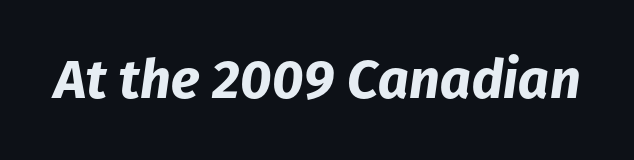
Style check: oblique. This sample has the flowing, uneven cadence of proportional lettering. Compared with typical body copy, the letter spacing here is the same. Strong, thick strokes mark this as bold type. A bare baseline throughout the passage.
